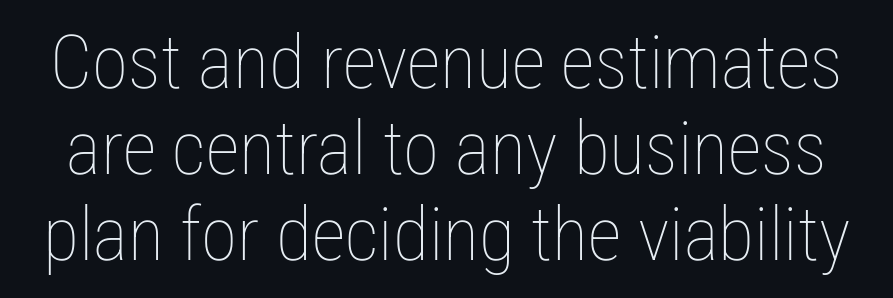
Q: Is the text bold? A: No.
Q: Is the text italic (slanted)? A: No, it is upright.
Q: Is the text underlined? A: No.
Q: Is the spacing between letters normal or unusually wide? A: Normal.
Q: Width (condensed, normal, or wide)? A: Condensed.
Q: Stroke contrast? A: Low.
Q: x-height? A: Medium.
Q: Monospaced? A: No.
